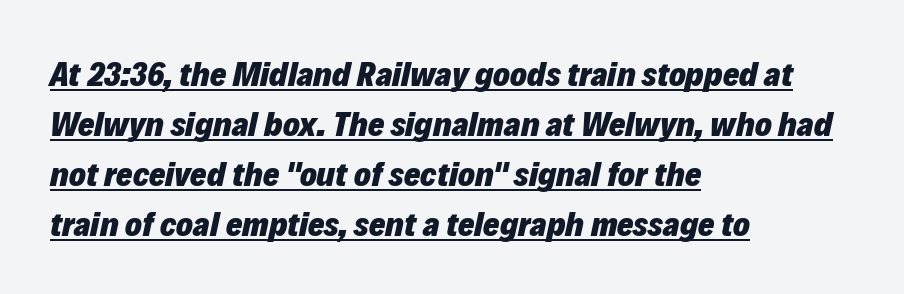
{"italic": "yes", "lean": "right", "slant_degrees": 12, "bold": "yes", "weight": "heavy", "width": "normal", "stroke_contrast": "low", "x_height": "medium", "monospaced": "no", "underline": "yes", "align": "left", "line_spacing": "normal", "line_spacing_ratio": 1.43, "letter_spacing": "normal", "letter_spacing_em": 0.0, "glyph_px": 35}
